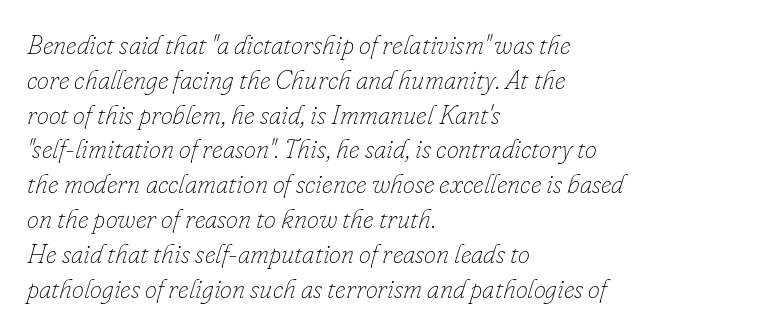
{"italic": "yes", "lean": "right", "slant_degrees": 16, "bold": "no", "underline": "no", "align": "left", "line_spacing": "normal", "line_spacing_ratio": 1.29, "letter_spacing": "normal", "letter_spacing_em": 0.0, "glyph_px": 27}
